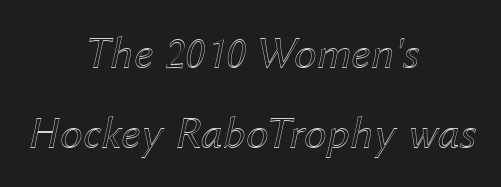
{"italic": "yes", "lean": "right", "slant_degrees": 12, "width": "normal", "x_height": "medium", "monospaced": "no", "underline": "no", "align": "center", "line_spacing_ratio": 1.75, "letter_spacing": "normal", "letter_spacing_em": 0.0, "glyph_px": 46}
